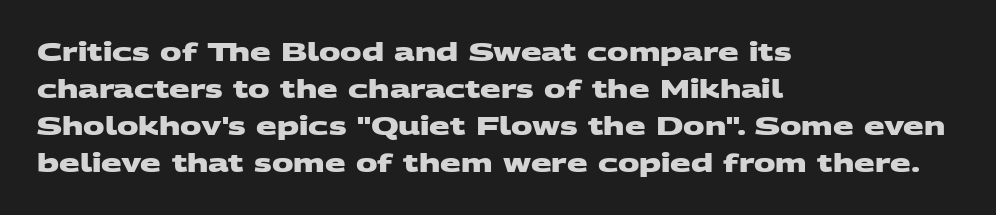
Q: Is the text bold? A: Yes.
Q: Is the text underlined? A: No.
Q: How is the paragraph aligned? A: Left-aligned.
Q: Is the spacing between letters normal or unusually wide? A: Normal.
Q: Is the spacing between lines tight, normal or loose? A: Normal.
